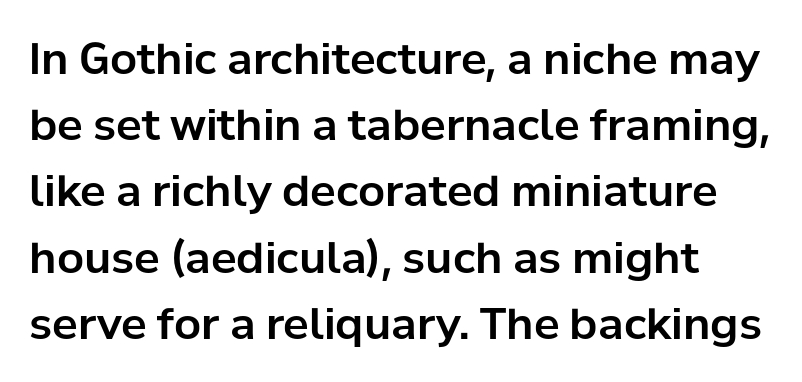
Type without underlining. Is there much room between lines? A standard amount, neither cramped nor airy. It's the straight-up-and-down kind of type. Varying glyph widths throughout — classic text-font behaviour. Spacing between characters is what you'd get straight out of the box.
